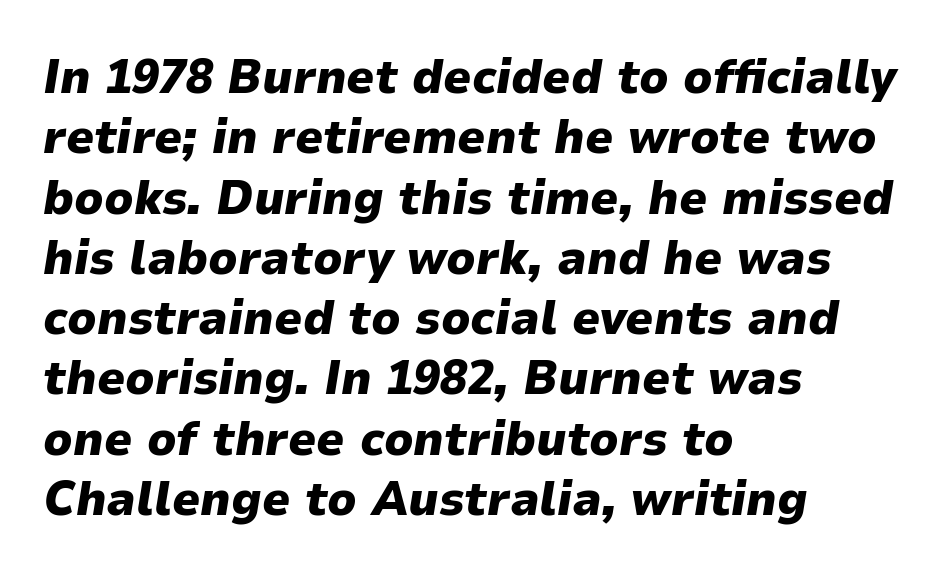
Observe the lean: these are italic letterforms. A typesetter would call this proportional, since set widths differ per character. Each line starts at the same left margin while the right side varies. The words here are not underlined. Look at the stroke-to-counter ratio: heavy, a bold. Words appear dense and cohesive because spacing is normal.
